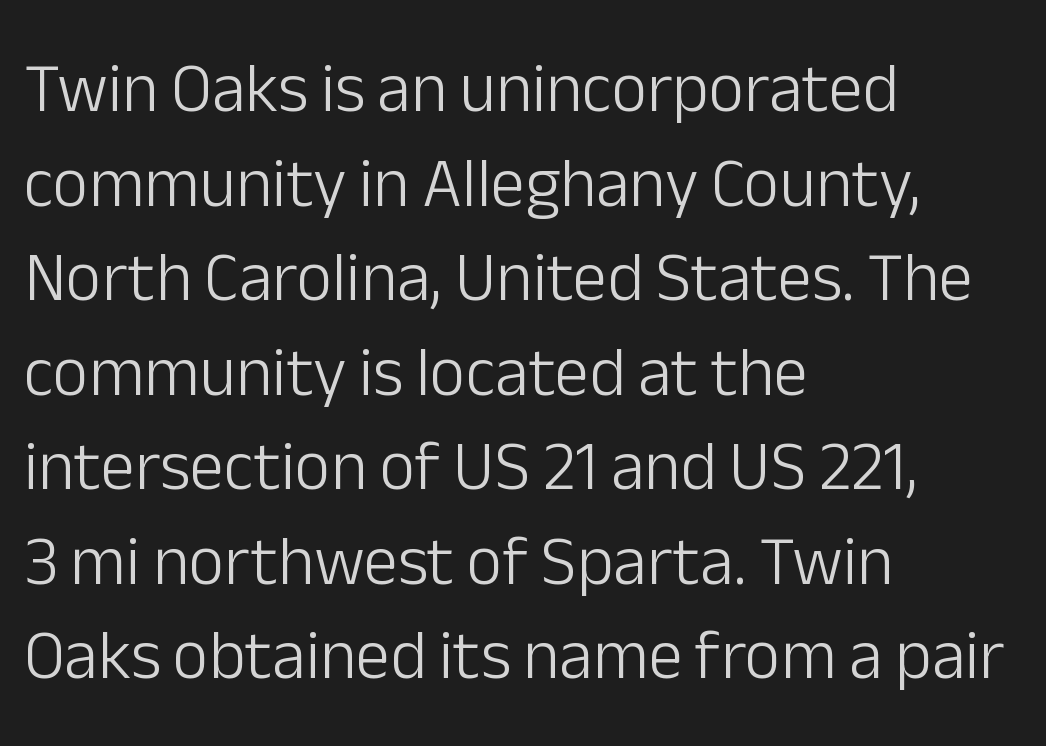
{"serif": "no", "italic": "no", "bold": "no", "weight": "light", "width": "normal", "stroke_contrast": "low", "x_height": "medium", "monospaced": "no", "underline": "no", "align": "left", "line_spacing": "normal", "line_spacing_ratio": 1.37, "letter_spacing": "normal", "letter_spacing_em": 0.0, "glyph_px": 69}
